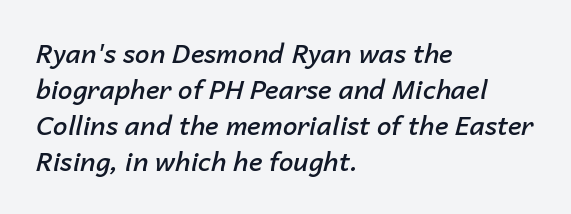
Q: Is the text bold? A: Semi-bold.
Q: Is the text italic (slanted)? A: Yes, it leans right by about 14 degrees.
Q: Is the text underlined? A: No.
Q: How is the paragraph aligned? A: Left-aligned.
Q: Is the spacing between letters normal or unusually wide? A: Normal.
Q: Is the spacing between lines tight, normal or loose? A: Normal.
